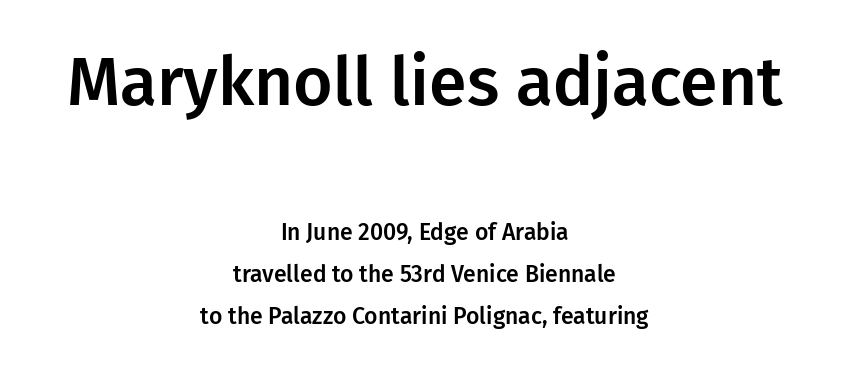
{"serif": "no", "italic": "no", "width": "normal", "stroke_contrast": "low", "x_height": "medium", "monospaced": "no", "underline": "no", "align": "center", "line_spacing_ratio": 1.81, "letter_spacing": "normal", "letter_spacing_em": 0.0, "larger_block": "first", "size_ratio": 2.96, "glyph_px": 68}
